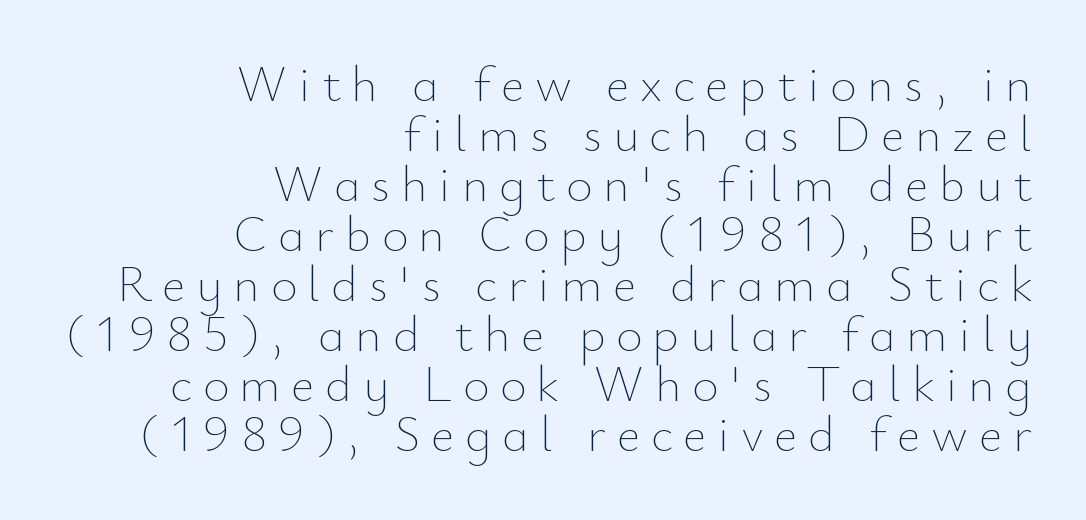
Q: Is the text bold? A: No.
Q: Is the text italic (slanted)? A: No, it is upright.
Q: Is the text underlined? A: No.
Q: How is the paragraph aligned? A: Right-aligned.
Q: Is the spacing between letters normal or unusually wide? A: Unusually wide.
Q: Is the spacing between lines tight, normal or loose? A: Tight.
Q: Width (condensed, normal, or wide)? A: Normal.
Q: Stroke contrast? A: Low.
Q: x-height? A: Small.
Q: Monospaced? A: No.
